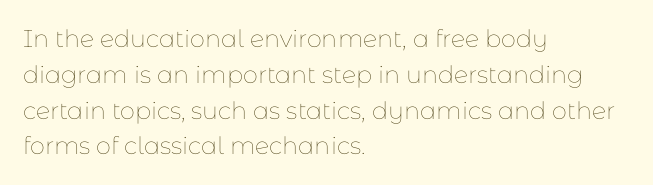
The setting favours the left margin, as ordinary paragraphs usually do. Upright lettering throughout. Letter spacing: default. No chunkiness to these letters — they're not bold.
